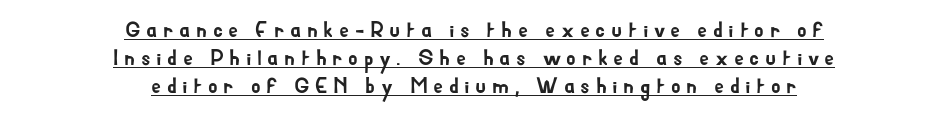
Quick note: interline space is typical. Quick note: not italic, upright. Every row of glyphs is offset so its center matches the block's center. Looks like someone drew a line under every word here.
